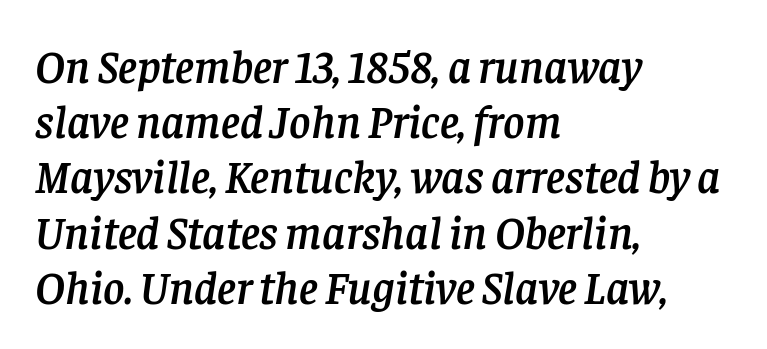
Q: Is the text italic (slanted)? A: Yes, it leans right by about 8 degrees.
Q: Is the typeface a serif or a sans-serif typeface? A: Serif.
Q: Is the text underlined? A: No.
Q: How is the paragraph aligned? A: Left-aligned.
Q: Is the spacing between letters normal or unusually wide? A: Normal.
Q: Width (condensed, normal, or wide)? A: Normal.
Q: Stroke contrast? A: Low.
Q: x-height? A: Large.
Q: Monospaced? A: No.
